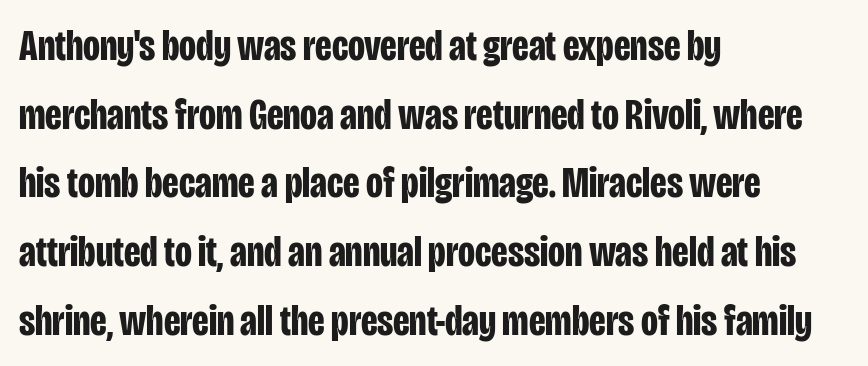
The font's upright variant was chosen for this text. Underlining? Definitely not there. Vertical spacing — default. Each line starts at the same left margin while the right side varies. Compared with an ordinary text face, these strokes are far heavier — a full bold.
